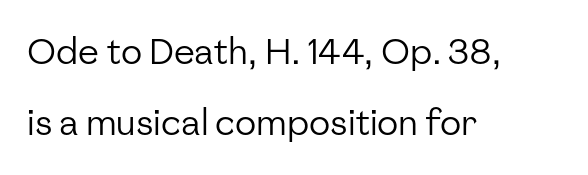
Q: Is the text bold? A: No.
Q: Is the text italic (slanted)? A: No, it is upright.
Q: Is the typeface a serif or a sans-serif typeface? A: Sans-serif.
Q: Is the text underlined? A: No.
Q: How is the paragraph aligned? A: Left-aligned.
Q: Is the spacing between letters normal or unusually wide? A: Normal.
Q: Is the spacing between lines tight, normal or loose? A: Loose.
Q: Width (condensed, normal, or wide)? A: Normal.
Q: Stroke contrast? A: Low.
Q: x-height? A: Medium.
Q: Monospaced? A: No.
